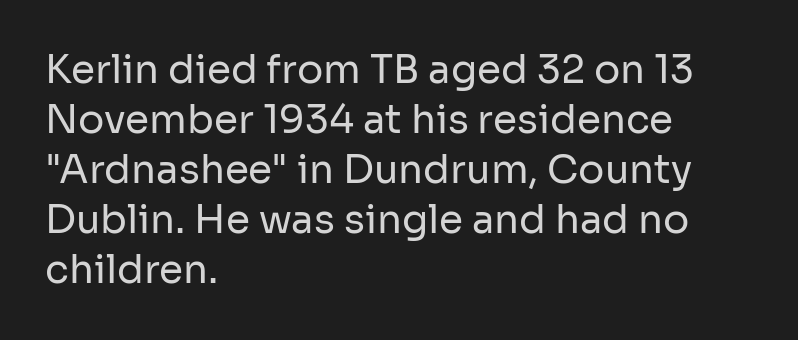
Summary of vertical rhythm: regular, with standard interline spacing. The strokes are not fattened; the text isn't bold. Visually the block forms a straight wall on the left and a jagged coastline on the right. Tracking here is standard; glyphs follow each other at the usual distance. The baseline area is clear. Notice how the stems are strictly vertical — no italics here.
